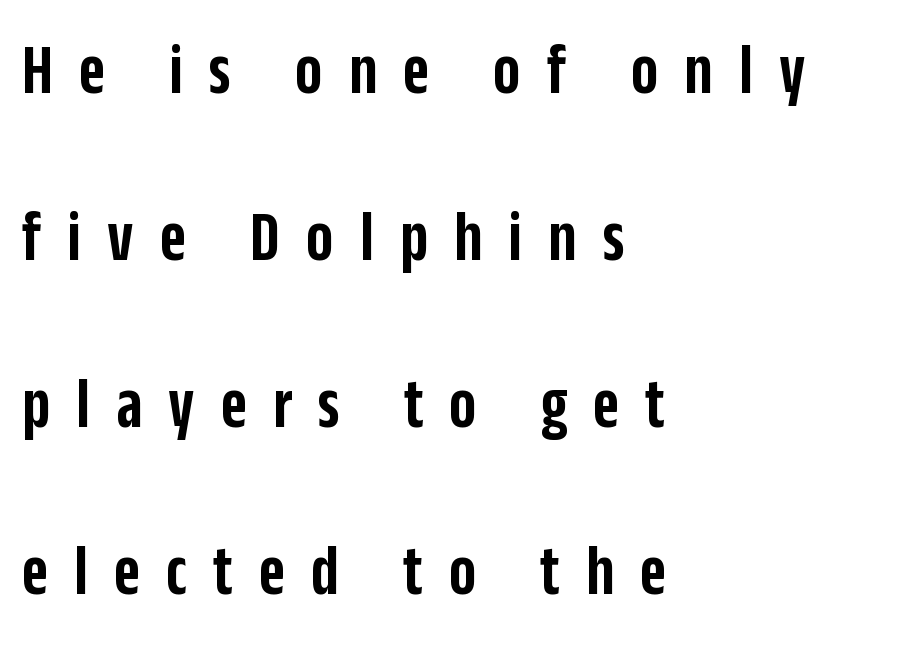
{"serif": "no", "italic": "no", "bold": "semi", "weight": "semibold", "width": "condensed", "stroke_contrast": "low", "x_height": "large", "monospaced": "no", "underline": "no", "align": "left", "line_spacing": "loose", "line_spacing_ratio": 2.32, "letter_spacing": "wide", "letter_spacing_em": 0.36, "glyph_px": 72}
